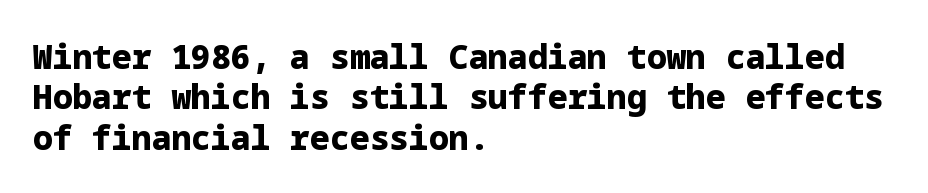
{"serif": "no", "italic": "no", "bold": "yes", "weight": "heavy", "width": "normal", "stroke_contrast": "low", "x_height": "medium", "underline": "no", "align": "left", "line_spacing_ratio": 1.22, "letter_spacing": "normal", "letter_spacing_em": 0.0, "glyph_px": 33}
